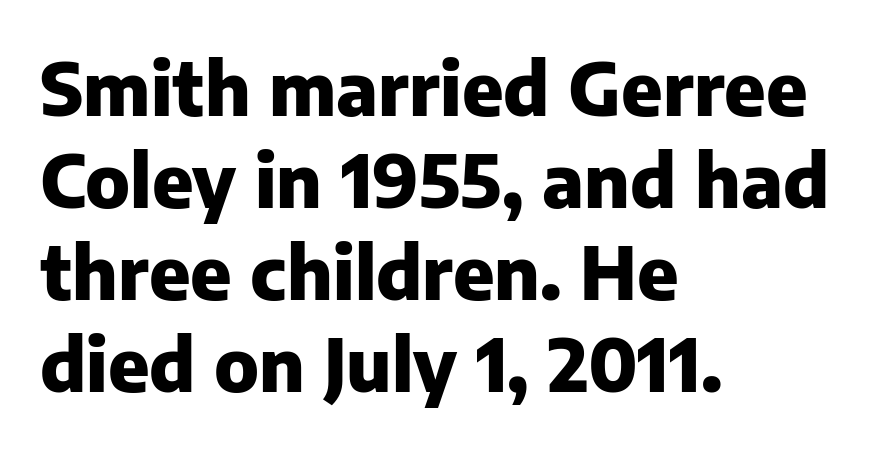
Q: Is the text bold? A: Yes.
Q: Is the text italic (slanted)? A: No, it is upright.
Q: Is the typeface a serif or a sans-serif typeface? A: Sans-serif.
Q: Is the text underlined? A: No.
Q: How is the paragraph aligned? A: Left-aligned.
Q: Is the spacing between letters normal or unusually wide? A: Normal.
Q: Is the spacing between lines tight, normal or loose? A: Normal.
Q: Width (condensed, normal, or wide)? A: Normal.
Q: Stroke contrast? A: Low.
Q: x-height? A: Medium.
Q: Monospaced? A: No.
